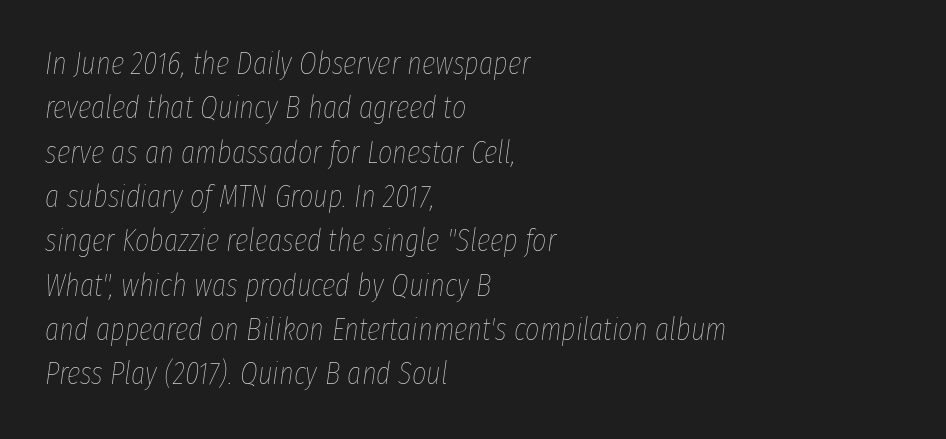
Check under the words: just untouched page. Proportional: the letters do not fall into vertical columns. A student would call this left alignment; a typographer would say flush left, rag right. Style check: oblique. The rows are spaced the way most documents space them. What stands out about the letter spacing? Nothing — it is the standard amount.
